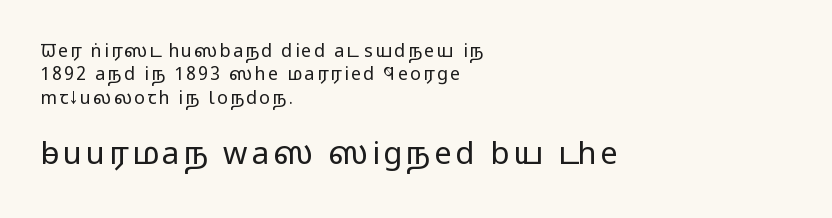
The image shows 31 px regular-weight, wide sans-serif type, upright; set left-aligned, normal line spacing (1.3x), not underlined; the second (bottom) block is 1.72x larger; low stroke contrast and a medium x-height.
